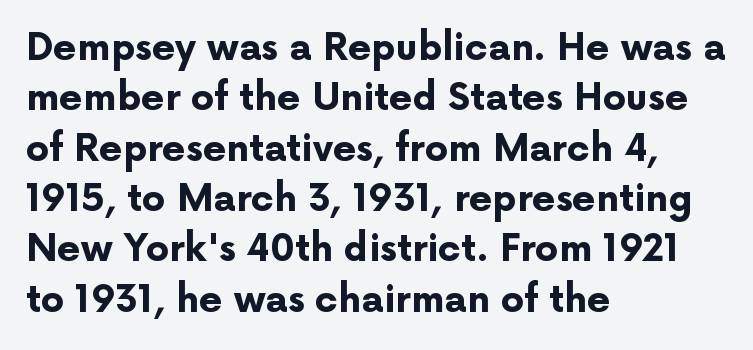
The image shows 37 px bold sans-serif type, upright; set left-aligned, normal line spacing (1.36x), normal letter spacing, not underlined; low stroke contrast and a medium x-height.
